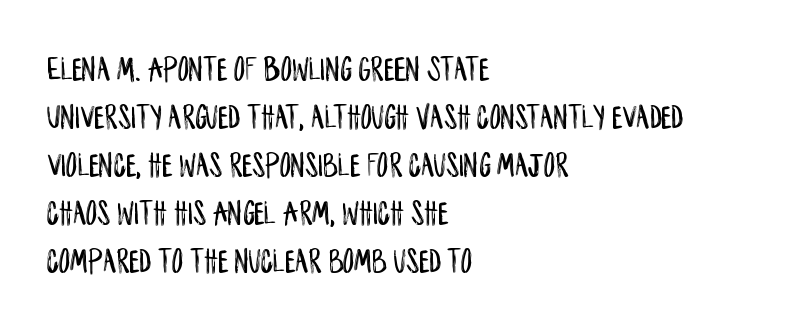
{"serif": "no", "italic": "no", "width": "condensed", "stroke_contrast": "low", "x_height": "large", "monospaced": "no", "underline": "no", "align": "left", "line_spacing": "normal", "line_spacing_ratio": 1.37, "letter_spacing": "normal", "letter_spacing_em": 0.0, "glyph_px": 35}
